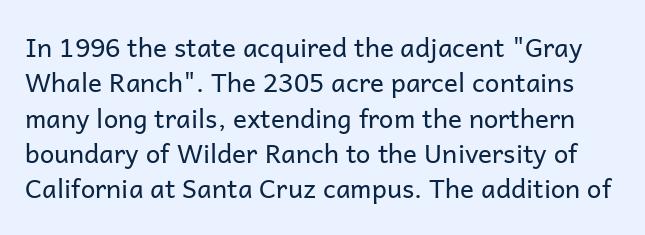
{"italic": "no", "bold": "no", "underline": "no", "line_spacing": "normal", "line_spacing_ratio": 1.36, "letter_spacing": "normal", "letter_spacing_em": 0.0, "glyph_px": 26}
